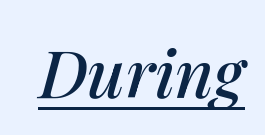
The image shows 66 px text type, italic (leaning right); set normal letter spacing, underlined; medium stroke contrast and a medium x-height.
